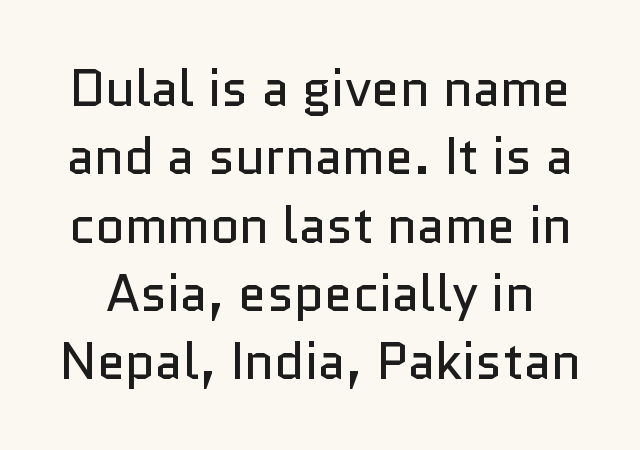
Nobody touched the tracking dial on this one. Are there feet on the stems? There aren't — it's a sans. These lines sit exactly where default settings would place them. Italic: no, the glyphs are upright roman. Is this a fixed-width face? No — the glyphs have proportional, varying widths.
